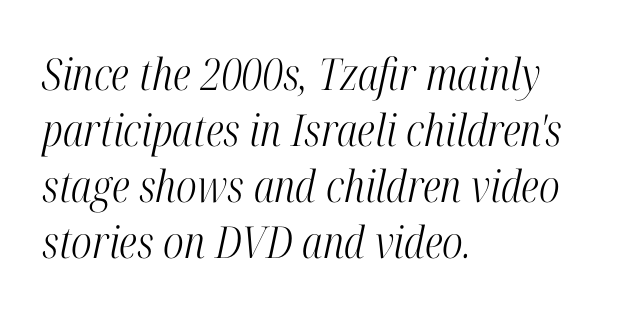
The image shows 44 px light, condensed serif type, italic (leaning right); set left-aligned, normal line spacing (1.27x), normal letter spacing, not underlined; high stroke contrast and a medium x-height.
